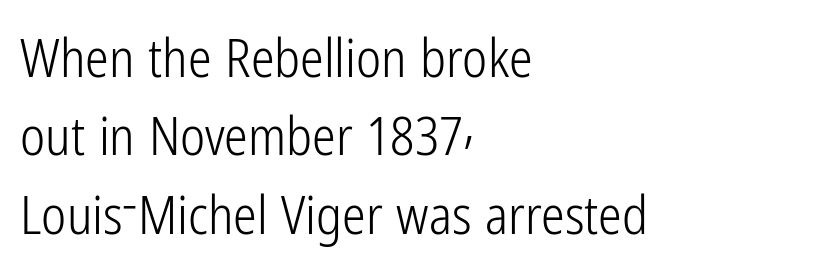
Q: Is the text bold? A: No.
Q: Is the text italic (slanted)? A: No, it is upright.
Q: Is the typeface a serif or a sans-serif typeface? A: Sans-serif.
Q: Is the text underlined? A: No.
Q: How is the paragraph aligned? A: Left-aligned.
Q: Is the spacing between letters normal or unusually wide? A: Normal.
Q: Is the spacing between lines tight, normal or loose? A: Normal.
Q: Width (condensed, normal, or wide)? A: Condensed.
Q: Stroke contrast? A: Low.
Q: x-height? A: Medium.
Q: Monospaced? A: No.
